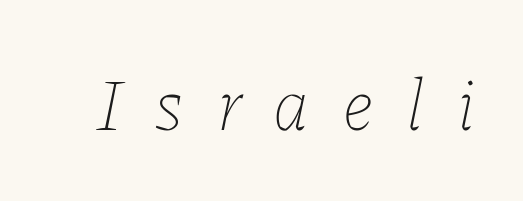
Style check: oblique. Spacing between characters has been opened up far beyond the box default. The letters advance in unequal steps, a hallmark of proportional type. No chunkiness to these letters — they're not bold. This rendering features lettering with no underline.
